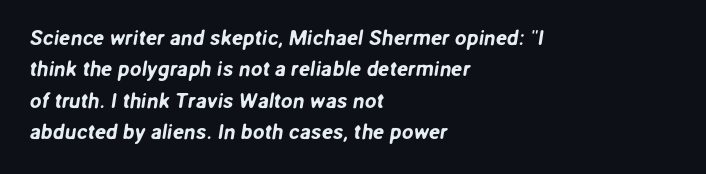
The image shows 21 px text type; set left-aligned, normal line spacing (1.49x), normal letter spacing, not underlined.
